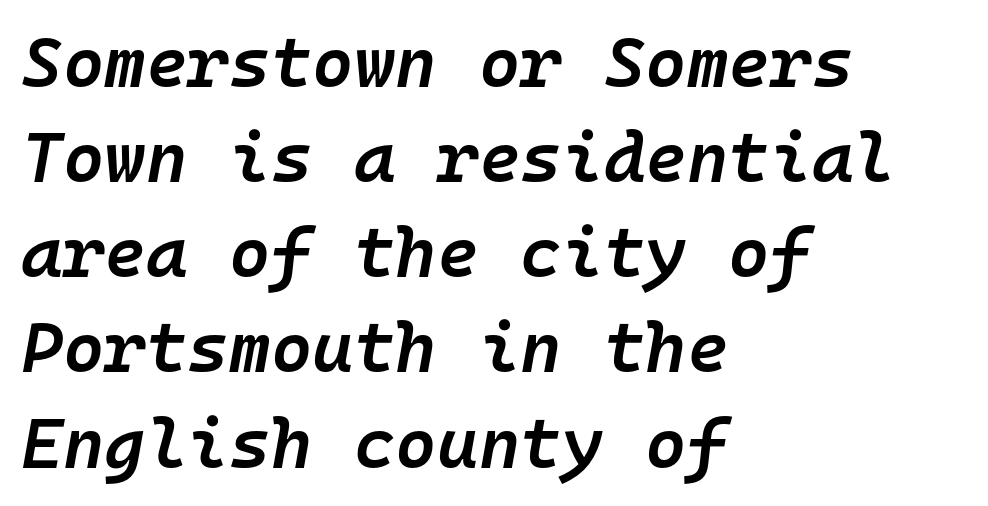
{"italic": "yes", "lean": "right", "slant_degrees": 10, "bold": "semi", "weight": "semibold", "width": "normal", "stroke_contrast": "low", "x_height": "medium", "monospaced": "yes", "underline": "no", "align": "left", "line_spacing": "normal", "line_spacing_ratio": 1.34, "letter_spacing": "normal", "letter_spacing_em": 0.0, "glyph_px": 71}
